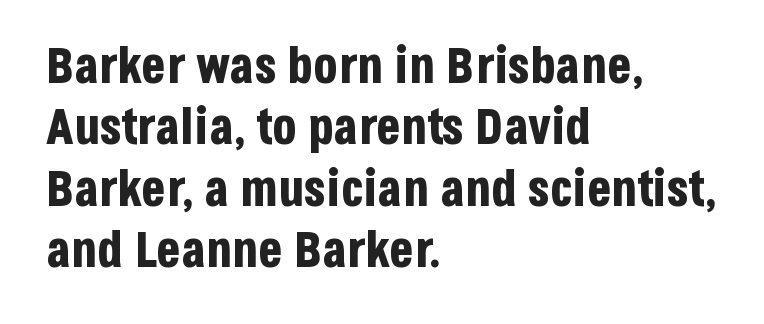
The image shows 50 px bold, condensed sans-serif type, upright; set left-aligned, line spacing 1.23x, normal letter spacing, not underlined; low stroke contrast and a large x-height.
